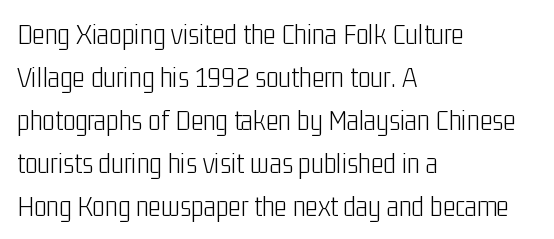
Q: Is the text bold? A: No.
Q: Is the text italic (slanted)? A: No, it is upright.
Q: Is the typeface a serif or a sans-serif typeface? A: Sans-serif.
Q: Is the text underlined? A: No.
Q: How is the paragraph aligned? A: Left-aligned.
Q: Is the spacing between letters normal or unusually wide? A: Normal.
Q: Is the spacing between lines tight, normal or loose? A: Normal.
Q: Width (condensed, normal, or wide)? A: Condensed.
Q: Stroke contrast? A: Low.
Q: x-height? A: Medium.
Q: Monospaced? A: No.
